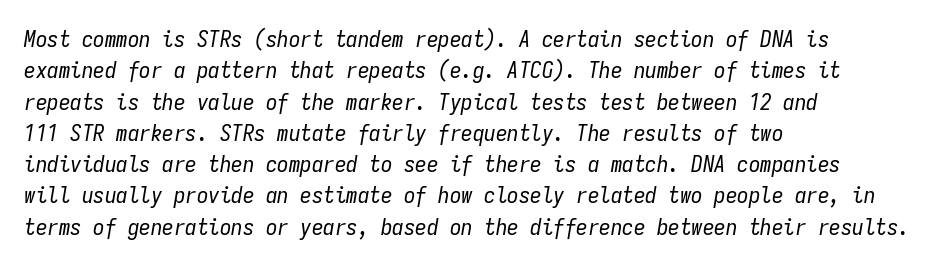
{"italic": "yes", "lean": "right", "slant_degrees": 9, "bold": "no", "underline": "no", "align": "left", "line_spacing": "normal", "line_spacing_ratio": 1.36, "letter_spacing": "normal", "letter_spacing_em": 0.0, "glyph_px": 23}
